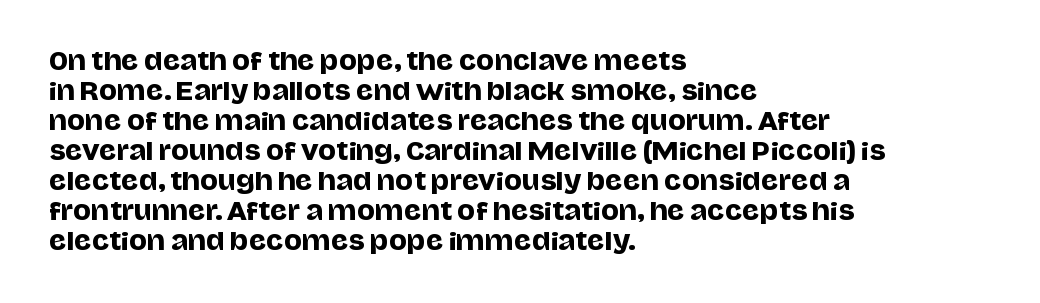
Q: Is the text italic (slanted)? A: No, it is upright.
Q: Is the text underlined? A: No.
Q: How is the paragraph aligned? A: Left-aligned.
Q: Is the spacing between letters normal or unusually wide? A: Normal.
Q: Is the spacing between lines tight, normal or loose? A: Normal.
